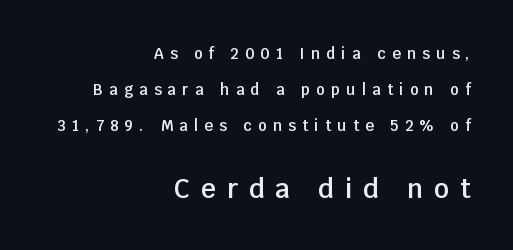
{"italic": "no", "bold": "semi", "underline": "no", "align": "right", "line_spacing": "loose", "line_spacing_ratio": 2.39, "letter_spacing": "wide", "letter_spacing_em": 0.42, "larger_block": "second", "size_ratio": 1.73, "glyph_px": 26}
